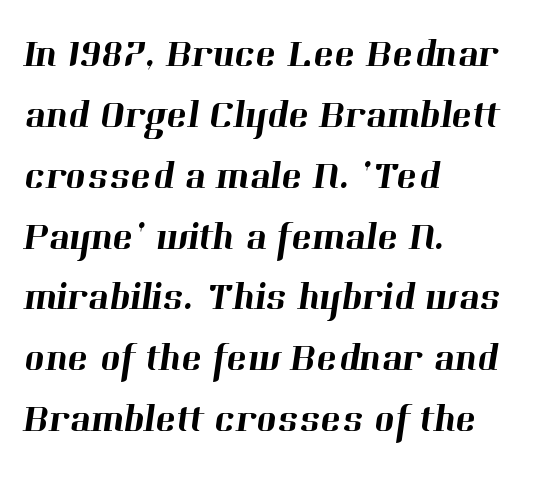
The image shows 39 px serif type; set left-aligned, normal line spacing (1.56x), normal letter spacing, not underlined; high stroke contrast and a medium x-height.
